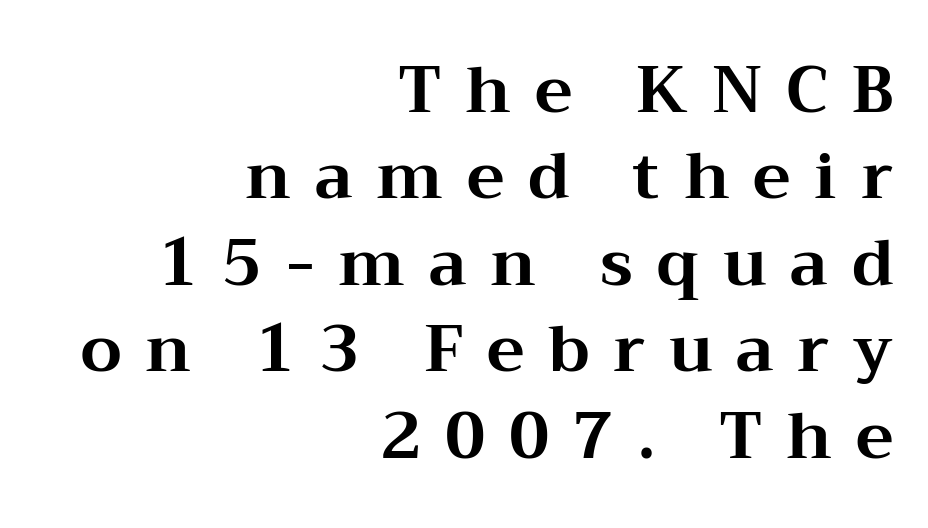
Q: Is the text bold? A: Yes.
Q: Is the text italic (slanted)? A: No, it is upright.
Q: Is the typeface a serif or a sans-serif typeface? A: Serif.
Q: Is the text underlined? A: No.
Q: How is the paragraph aligned? A: Right-aligned.
Q: Is the spacing between letters normal or unusually wide? A: Unusually wide.
Q: Is the spacing between lines tight, normal or loose? A: Normal.
Q: Width (condensed, normal, or wide)? A: Wide.
Q: Stroke contrast? A: Medium.
Q: x-height? A: Medium.
Q: Monospaced? A: No.
